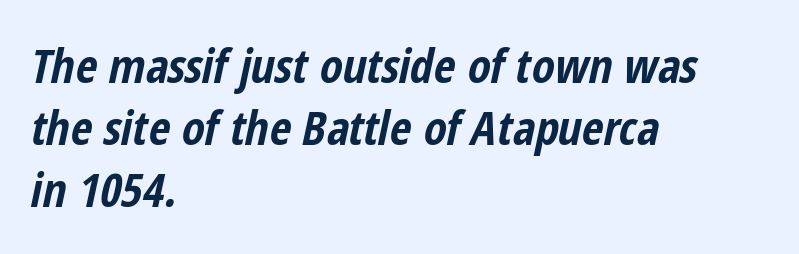
The image shows 47 px bold, condensed type, italic (leaning right); set left-aligned, normal line spacing (1.32x), normal letter spacing, not underlined; low stroke contrast and a medium x-height.
